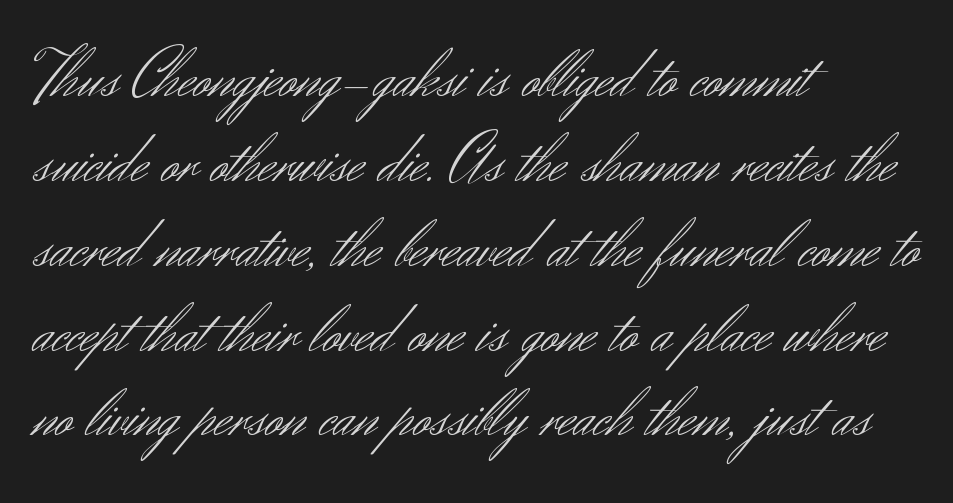
The image shows 69 px light sans-serif type; set left-aligned, line spacing 1.23x, normal letter spacing, not underlined; medium stroke contrast and a small x-height.
